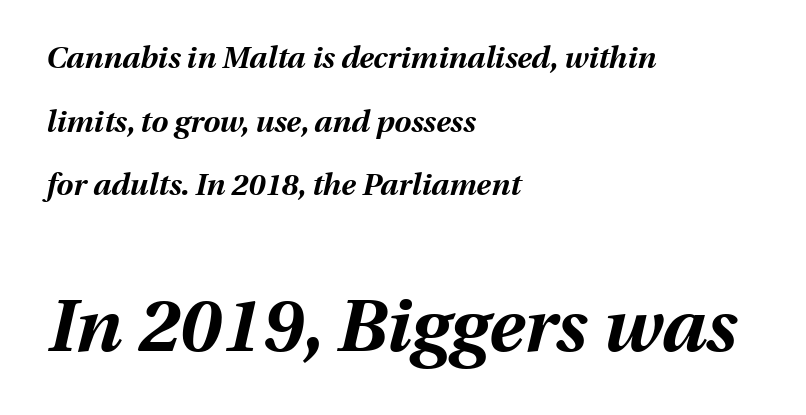
Each word holds together tightly as a unit, with standard inter-letter gaps. Top chunk: small. Bottom chunk: large. I'd describe the lettering as bold — thick and assertive. Leading is clearly above the norm, producing a sparse column.
